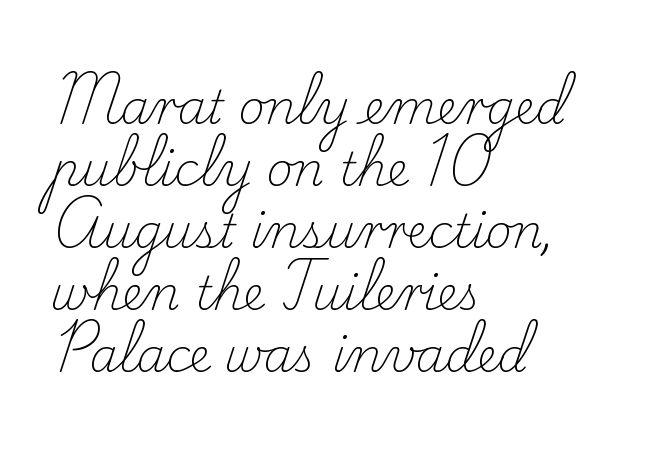
{"serif": "yes", "bold": "no", "weight": "light", "width": "normal", "stroke_contrast": "low", "x_height": "small", "monospaced": "no", "underline": "no", "align": "left", "line_spacing": "normal", "line_spacing_ratio": 1.35, "letter_spacing": "normal", "letter_spacing_em": 0.0, "glyph_px": 46}
